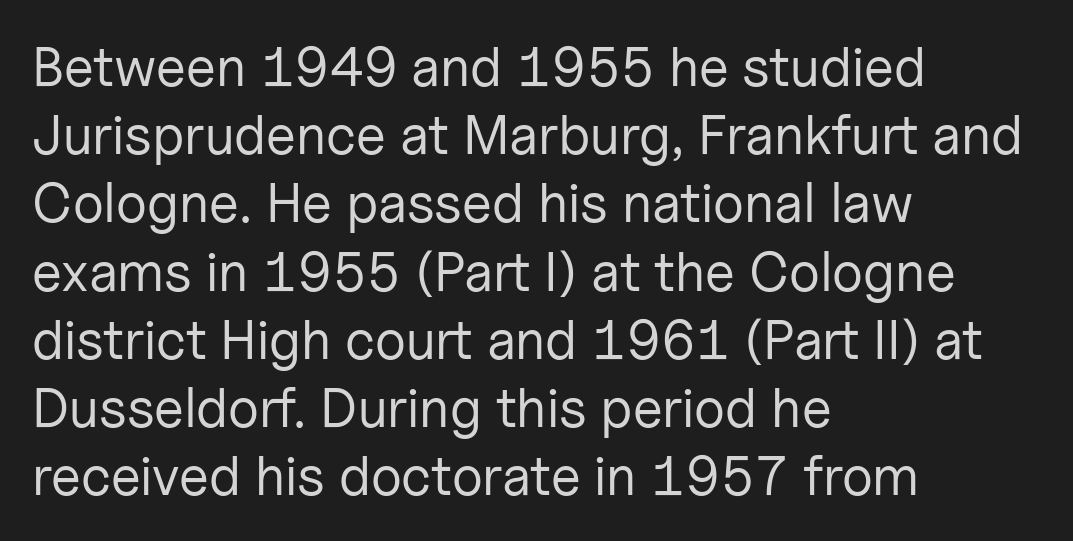
Q: Is the text bold? A: No.
Q: Is the text italic (slanted)? A: No, it is upright.
Q: Is the typeface a serif or a sans-serif typeface? A: Sans-serif.
Q: Is the text underlined? A: No.
Q: How is the paragraph aligned? A: Left-aligned.
Q: Is the spacing between letters normal or unusually wide? A: Normal.
Q: Width (condensed, normal, or wide)? A: Normal.
Q: Stroke contrast? A: Low.
Q: x-height? A: Medium.
Q: Monospaced? A: No.
